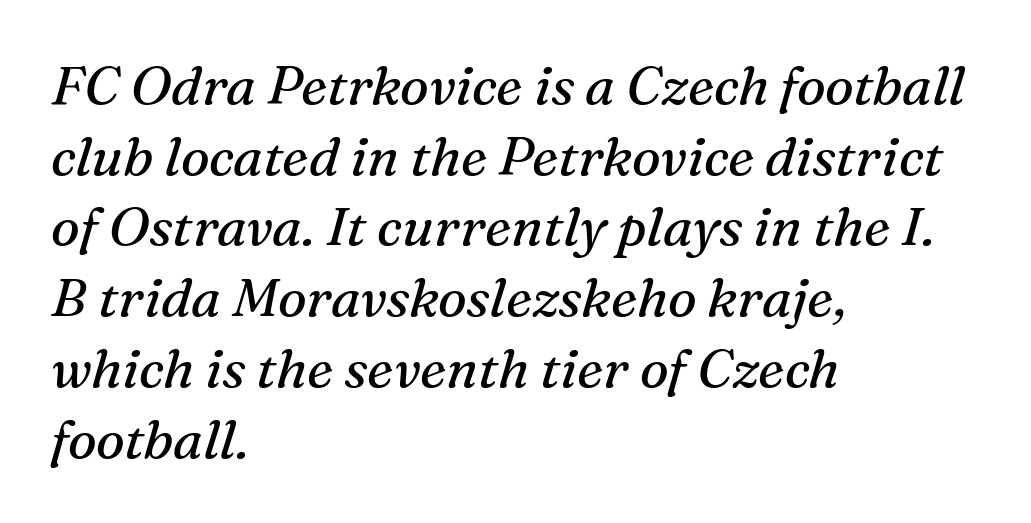
Q: Is the text bold? A: No.
Q: Is the text italic (slanted)? A: Yes, it leans right by about 16 degrees.
Q: Is the typeface a serif or a sans-serif typeface? A: Serif.
Q: Is the text underlined? A: No.
Q: How is the paragraph aligned? A: Left-aligned.
Q: Is the spacing between letters normal or unusually wide? A: Normal.
Q: Is the spacing between lines tight, normal or loose? A: Normal.
Q: Width (condensed, normal, or wide)? A: Normal.
Q: Stroke contrast? A: Medium.
Q: x-height? A: Medium.
Q: Monospaced? A: No.
